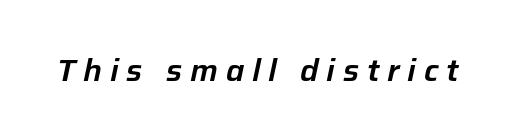
Caption: expanded tracking, letters set apart. Rendered with sloped, italic letterforms. A typesetter would call this proportional, since set widths differ per character. Beneath every word, the page is bare.
